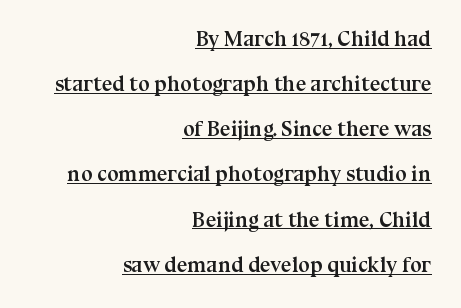
The image shows 21 px bold type, upright; set right-aligned, loose line spacing (2.15x), normal letter spacing, underlined.
